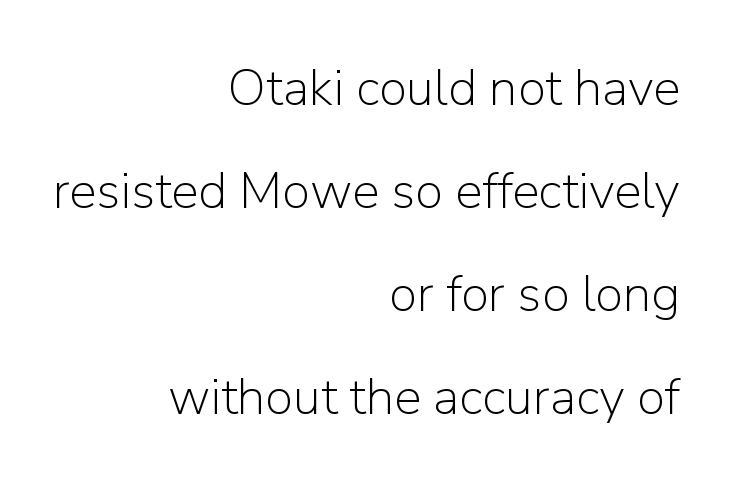
The image shows 51 px light sans-serif type, upright; set right-aligned, loose line spacing (2.02x), normal letter spacing, not underlined; low stroke contrast and a medium x-height.
